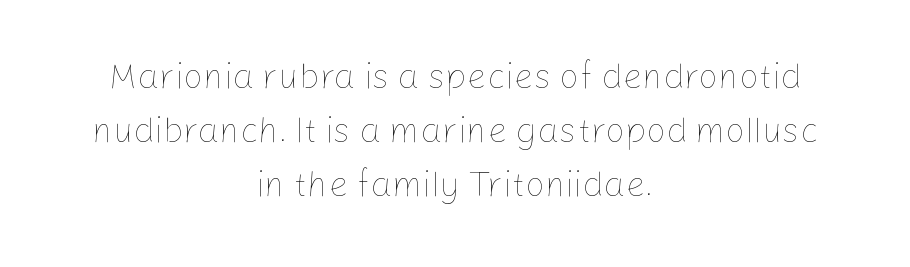
Q: Is the text bold? A: No.
Q: Is the text italic (slanted)? A: No, it is upright.
Q: Is the text underlined? A: No.
Q: How is the paragraph aligned? A: Centered.
Q: Is the spacing between letters normal or unusually wide? A: Normal.
Q: Is the spacing between lines tight, normal or loose? A: Normal.
Q: Width (condensed, normal, or wide)? A: Normal.
Q: Stroke contrast? A: Low.
Q: x-height? A: Medium.
Q: Monospaced? A: No.
